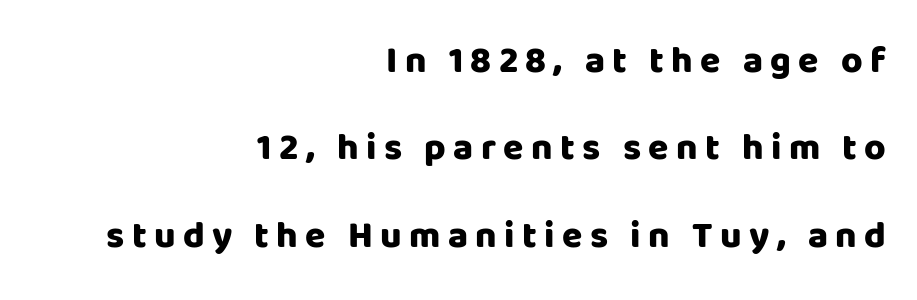
Q: Is the text bold? A: Yes.
Q: Is the text italic (slanted)? A: No, it is upright.
Q: Is the typeface a serif or a sans-serif typeface? A: Sans-serif.
Q: Is the text underlined? A: No.
Q: How is the paragraph aligned? A: Right-aligned.
Q: Is the spacing between letters normal or unusually wide? A: Unusually wide.
Q: Is the spacing between lines tight, normal or loose? A: Loose.
Q: Width (condensed, normal, or wide)? A: Normal.
Q: Stroke contrast? A: Low.
Q: x-height? A: Large.
Q: Monospaced? A: No.
